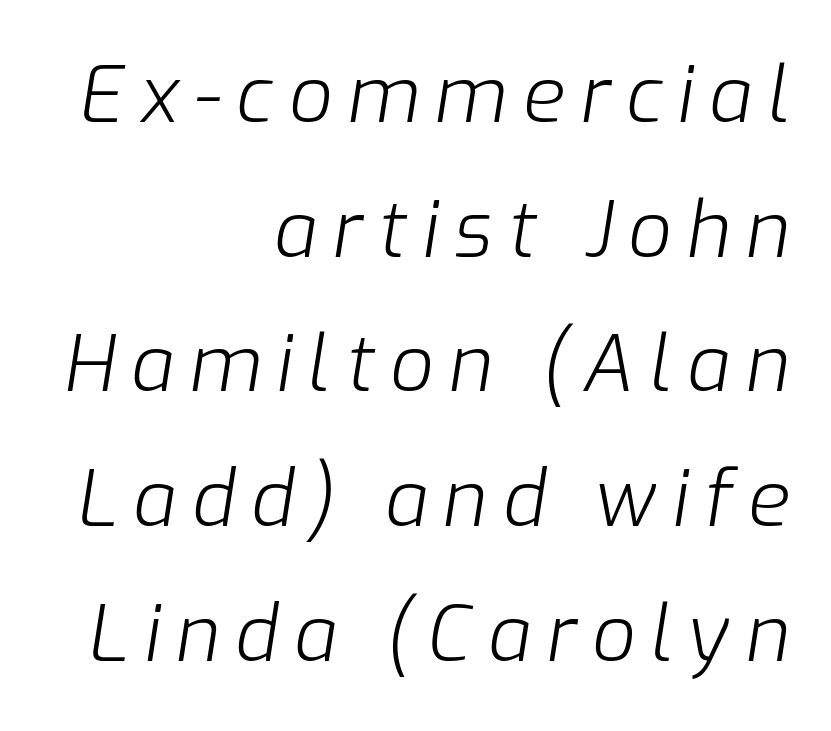
Just letters on the line, the space beneath them empty. You can tell it's italic because the verticals aren't actually vertical. A typesetter would call this proportional, since set widths differ per character. Vertical stems look standard width or narrower in stroke. Horizontal alignment here is rightward, an uncommon choice for prose. How are the letters spaced? Widely, with obvious added tracking.
